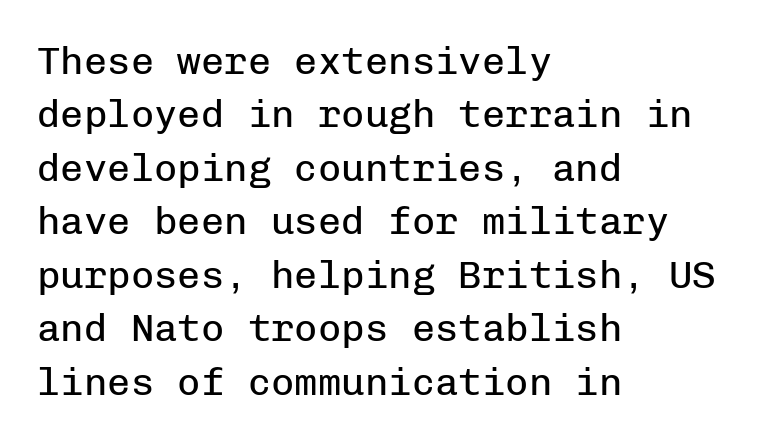
Regular leading. Posture: vertical. This rendering uses left alignment, leaving the right contour irregular. Regarding serifs, this sample does without them. Does extra space separate the letters? No, they use regular spacing.
